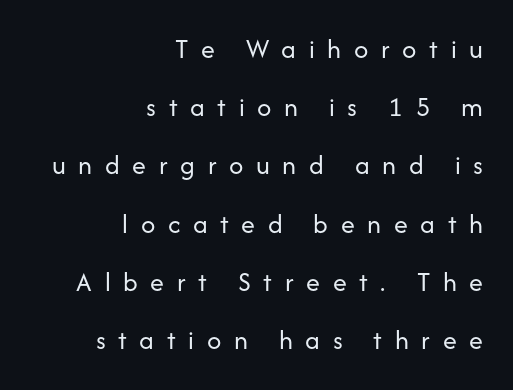
The image shows 28 px regular-weight sans-serif type, upright; set right-aligned, loose line spacing (2.08x), unusually wide letter spacing (+0.45 em), not underlined; low stroke contrast and a medium x-height.
